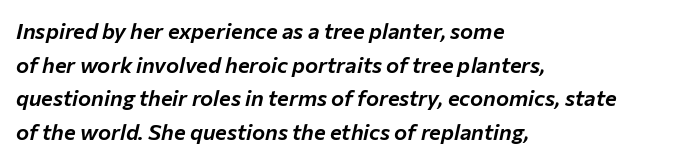
{"italic": "yes", "lean": "right", "slant_degrees": 12, "underline": "no", "align": "left", "line_spacing": "normal", "line_spacing_ratio": 1.53, "letter_spacing": "normal", "letter_spacing_em": 0.0, "glyph_px": 22}
